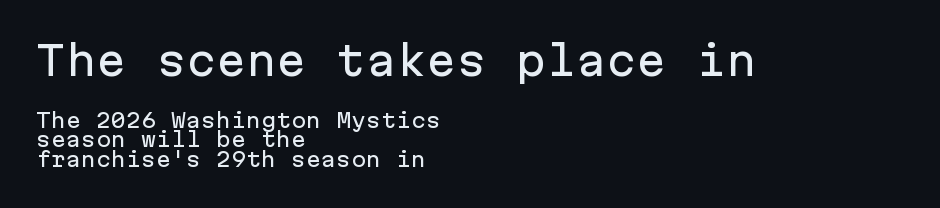
{"serif": "no", "italic": "no", "width": "normal", "stroke_contrast": "low", "x_height": "medium", "monospaced": "yes", "underline": "no", "align": "left", "line_spacing": "tight", "line_spacing_ratio": 0.99, "letter_spacing": "normal", "letter_spacing_em": 0.0, "larger_block": "first", "size_ratio": 2.0, "glyph_px": 40}
